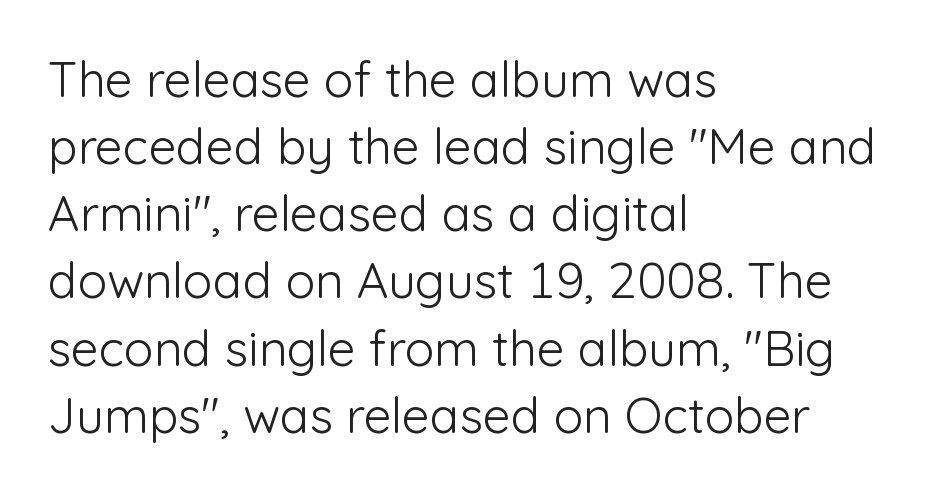
Q: Is the text bold? A: No.
Q: Is the text italic (slanted)? A: No, it is upright.
Q: Is the typeface a serif or a sans-serif typeface? A: Sans-serif.
Q: Is the text underlined? A: No.
Q: How is the paragraph aligned? A: Left-aligned.
Q: Is the spacing between letters normal or unusually wide? A: Normal.
Q: Is the spacing between lines tight, normal or loose? A: Normal.
Q: Width (condensed, normal, or wide)? A: Normal.
Q: Stroke contrast? A: Low.
Q: x-height? A: Medium.
Q: Monospaced? A: No.
